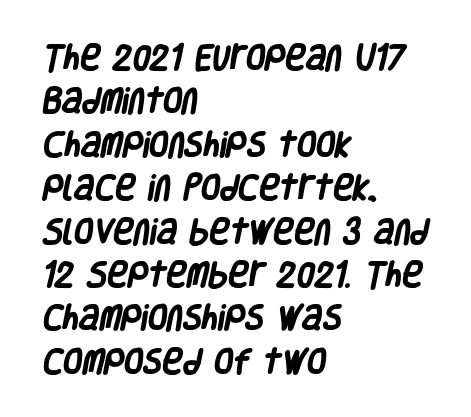
Q: Is the text bold? A: Yes.
Q: Is the typeface a serif or a sans-serif typeface? A: Sans-serif.
Q: Is the text underlined? A: No.
Q: How is the paragraph aligned? A: Left-aligned.
Q: Is the spacing between letters normal or unusually wide? A: Normal.
Q: Is the spacing between lines tight, normal or loose? A: Normal.
Q: Width (condensed, normal, or wide)? A: Condensed.
Q: Stroke contrast? A: Low.
Q: x-height? A: Large.
Q: Monospaced? A: No.
